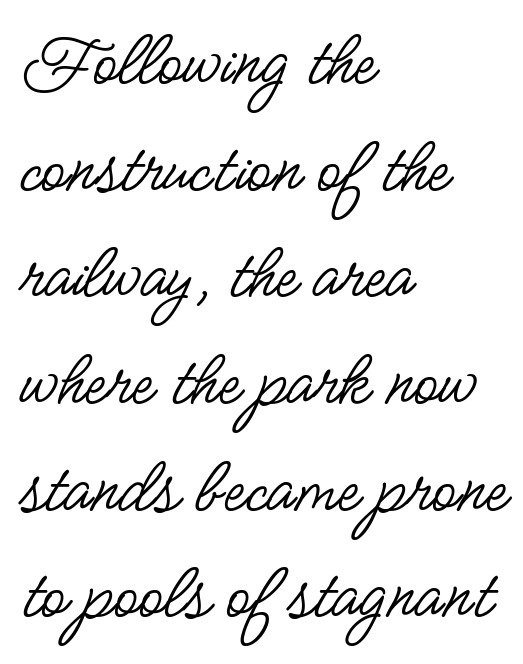
On a weight scale, this lands at 450 or below. Here the designer chose a conventional face with non-uniform glyph widths. Notice how the passage keeps a crisp vertical edge on the left only. A typesetter would call this leading conventional body-copy spacing.
